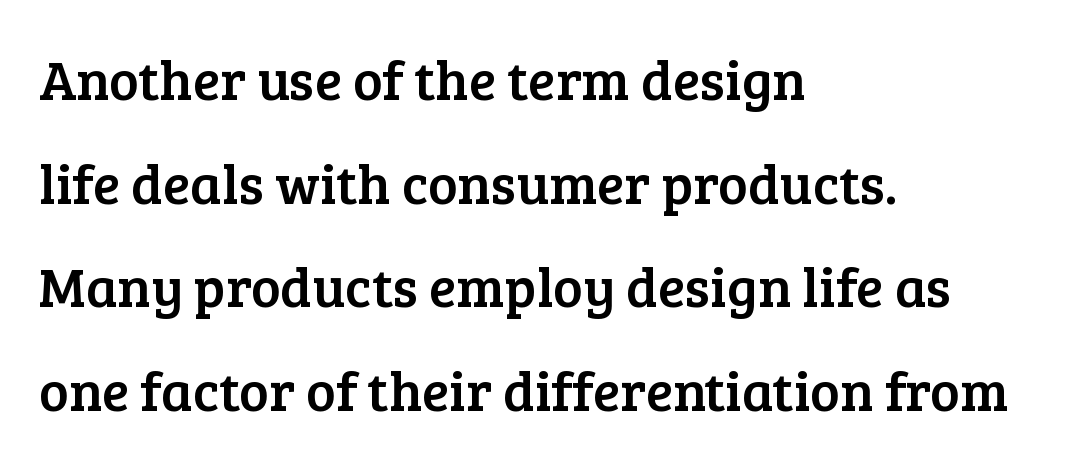
{"serif": "yes", "italic": "no", "width": "normal", "stroke_contrast": "low", "x_height": "medium", "monospaced": "no", "underline": "no", "align": "left", "line_spacing_ratio": 1.85, "letter_spacing": "normal", "letter_spacing_em": 0.0, "glyph_px": 56}
